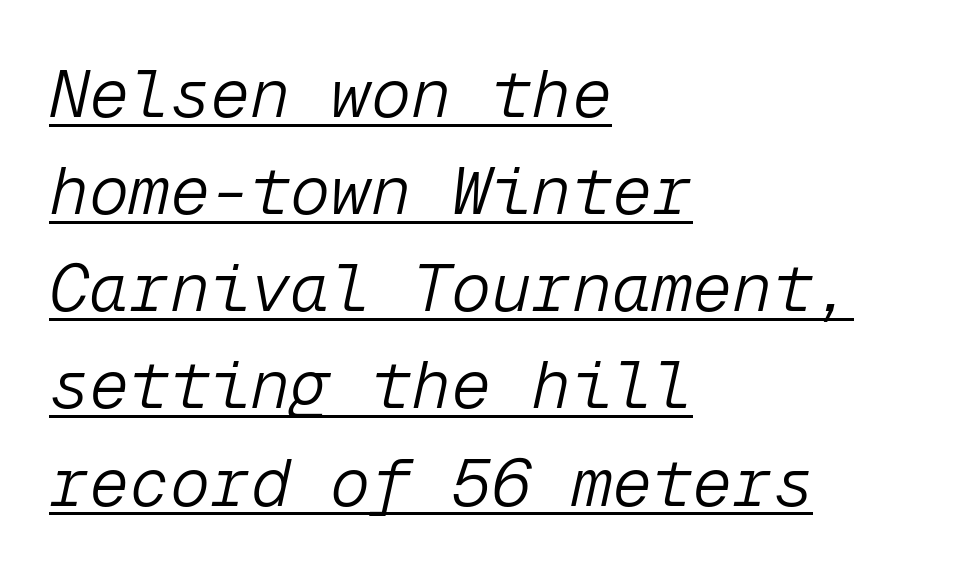
{"italic": "yes", "lean": "right", "slant_degrees": 12, "bold": "no", "weight": "light", "width": "normal", "stroke_contrast": "low", "x_height": "medium", "monospaced": "yes", "underline": "yes", "align": "left", "line_spacing": "normal", "line_spacing_ratio": 1.45, "letter_spacing": "normal", "letter_spacing_em": 0.0, "glyph_px": 67}
